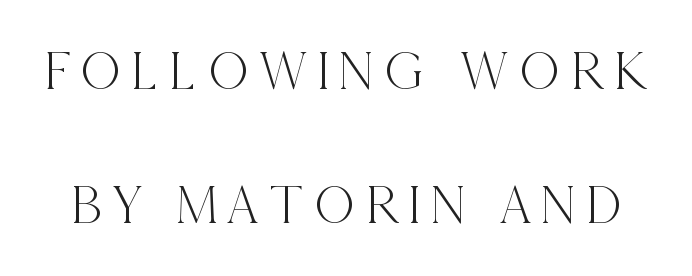
The passage shown is not underscored anywhere. Italic: no, the glyphs are upright roman. Letterform terminals end in serifs throughout the passage. Character widths vary here, with narrow letters taking less room than wide ones. Interline gaps are noticeably wide in this sample.
